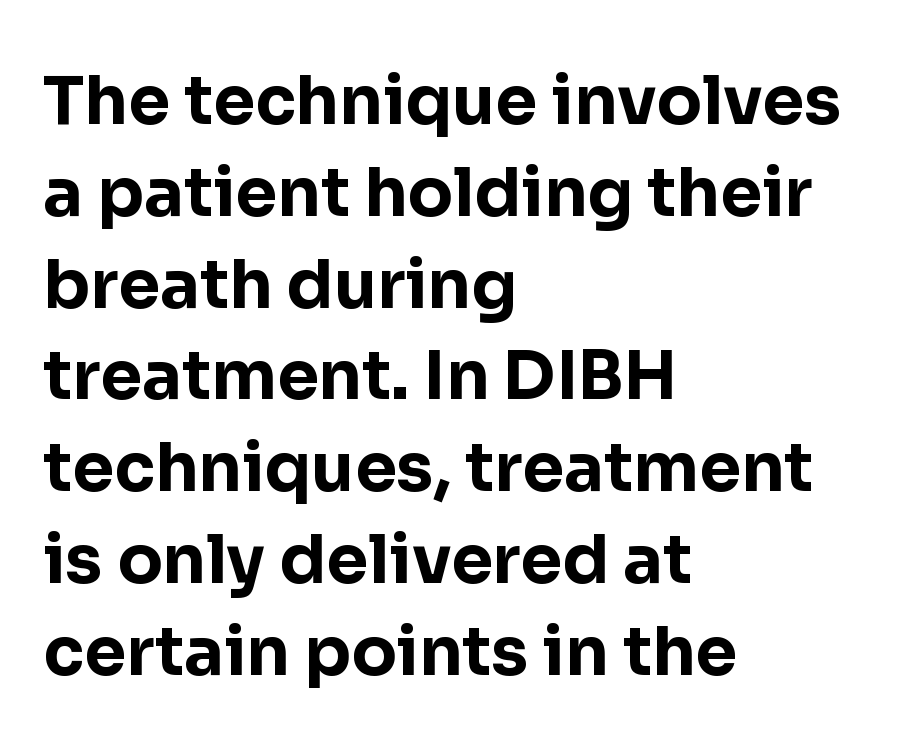
The image shows 67 px bold sans-serif type, upright; set left-aligned, normal line spacing (1.37x), normal letter spacing, not underlined; low stroke contrast and a medium x-height.
